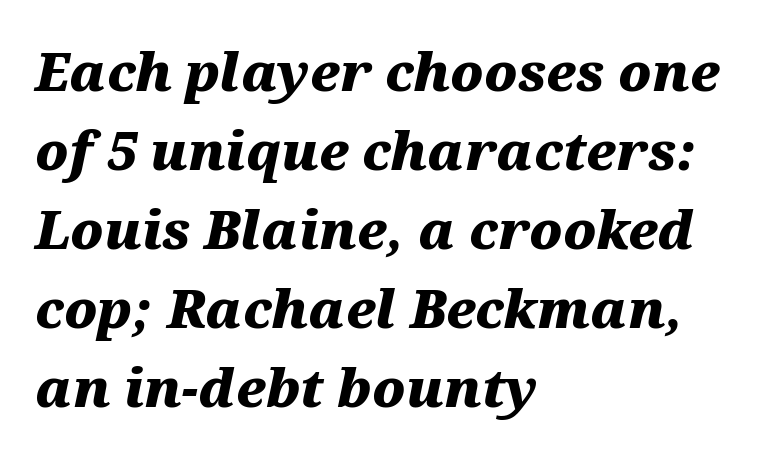
{"italic": "yes", "lean": "right", "slant_degrees": 12, "bold": "yes", "weight": "heavy", "width": "wide", "stroke_contrast": "medium", "x_height": "medium", "monospaced": "no", "underline": "no", "align": "left", "line_spacing": "normal", "line_spacing_ratio": 1.52, "letter_spacing": "normal", "letter_spacing_em": 0.0, "glyph_px": 52}
